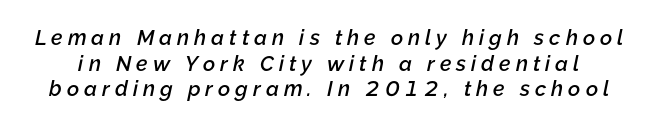
The image shows 21 px text type, italic (leaning right); set line spacing 1.22x, unusually wide letter spacing (+0.24 em), not underlined.
